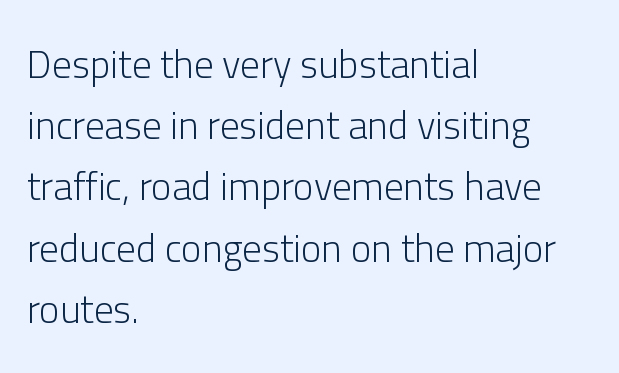
Q: Is the text bold? A: No.
Q: Is the text italic (slanted)? A: No, it is upright.
Q: Is the typeface a serif or a sans-serif typeface? A: Sans-serif.
Q: Is the text underlined? A: No.
Q: How is the paragraph aligned? A: Left-aligned.
Q: Is the spacing between letters normal or unusually wide? A: Normal.
Q: Is the spacing between lines tight, normal or loose? A: Normal.
Q: Width (condensed, normal, or wide)? A: Normal.
Q: Stroke contrast? A: Low.
Q: x-height? A: Medium.
Q: Monospaced? A: No.
